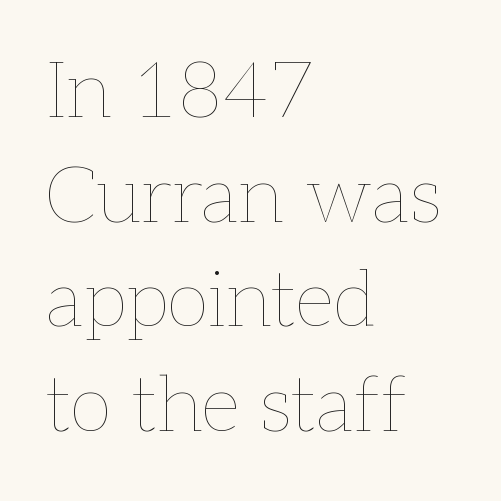
{"italic": "no", "bold": "no", "weight": "thin", "width": "normal", "stroke_contrast": "low", "x_height": "medium", "monospaced": "no", "underline": "no", "align": "left", "line_spacing": "normal", "line_spacing_ratio": 1.34, "letter_spacing": "normal", "letter_spacing_em": 0.0, "glyph_px": 78}
